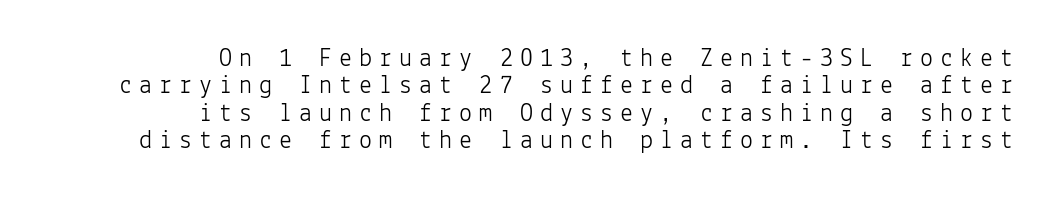
{"italic": "no", "bold": "no", "underline": "no", "align": "right", "line_spacing": "tight", "line_spacing_ratio": 1.05, "letter_spacing": "wide", "letter_spacing_em": 0.27, "glyph_px": 26}
